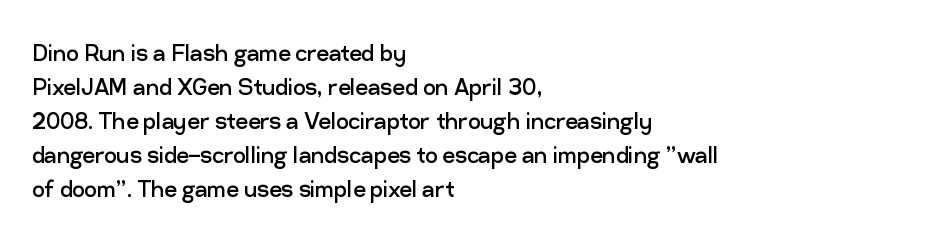
The image shows 28 px regular-weight sans-serif type, upright; set left-aligned, line spacing 1.21x, normal letter spacing, not underlined; low stroke contrast and a medium x-height.
